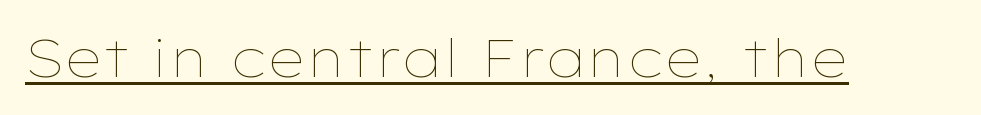
{"italic": "no", "bold": "no", "weight": "thin", "width": "wide", "stroke_contrast": "low", "x_height": "medium", "monospaced": "no", "underline": "yes", "letter_spacing": "normal", "letter_spacing_em": 0.0, "glyph_px": 52}
